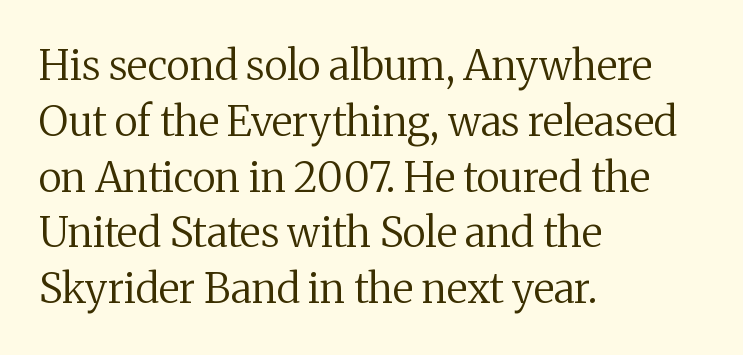
The setting favours the left margin, as ordinary paragraphs usually do. You could not count columns in this text — the font is proportionally spaced. Old-style or modern, the face here clearly has serifs. The baseline area is clear.
